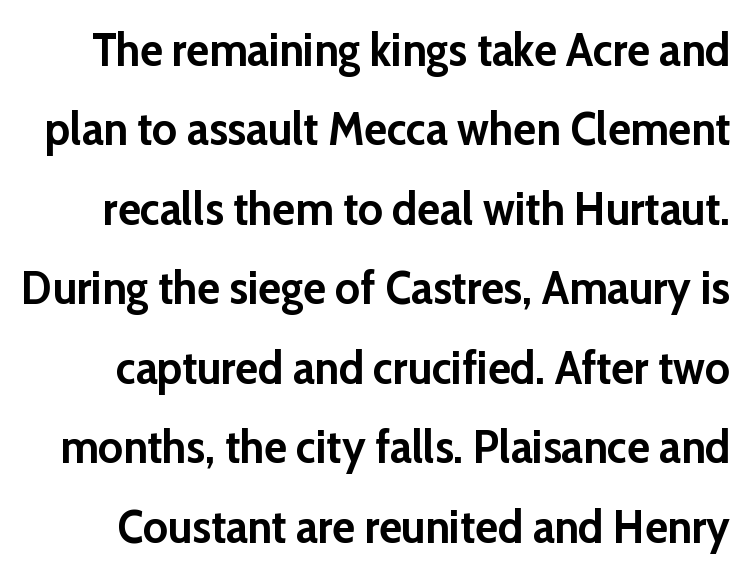
A typesetter would mark this as roman, not italic. Nobody touched the tracking dial on this one. The passage shown stacks its lines at a standard gap. Varying glyph widths throughout — classic text-font behaviour.
